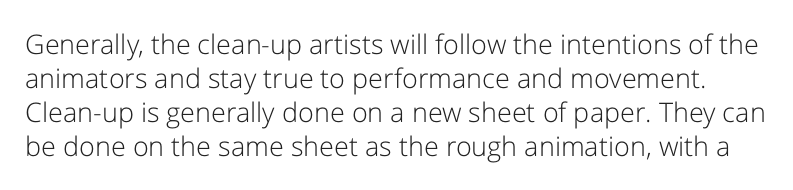
The image shows 27 px text type, upright; set normal line spacing (1.26x), normal letter spacing, not underlined.
